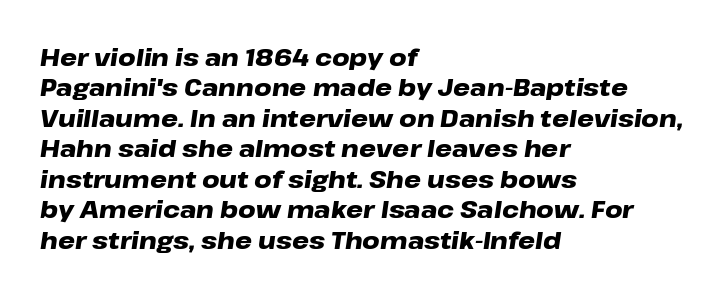
{"italic": "yes", "lean": "right", "slant_degrees": 8, "bold": "yes", "underline": "no", "align": "left", "line_spacing": "normal", "line_spacing_ratio": 1.27, "letter_spacing": "normal", "letter_spacing_em": 0.0, "glyph_px": 24}
